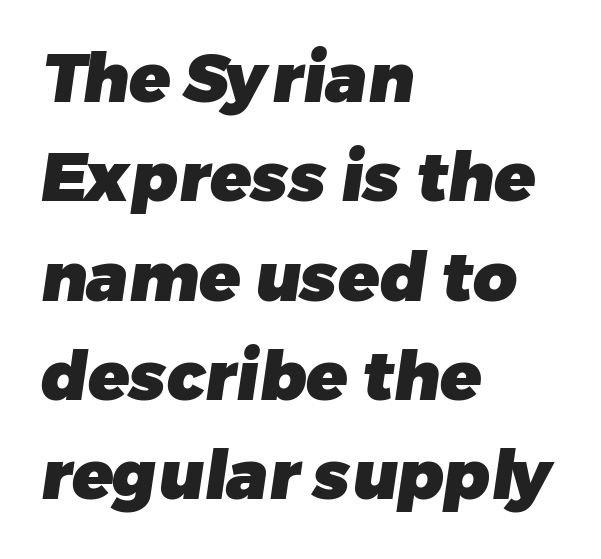
The image shows 68 px heavy sans-serif type; set left-aligned, normal line spacing (1.46x), normal letter spacing, not underlined; low stroke contrast and a medium x-height.
